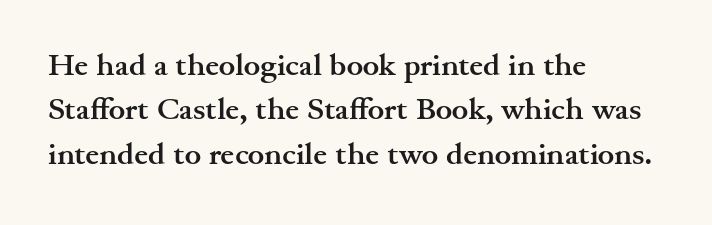
The image shows 31 px semibold, wide serif type, upright; set left-aligned, normal line spacing (1.43x), normal letter spacing, not underlined; medium stroke contrast and a small x-height.
